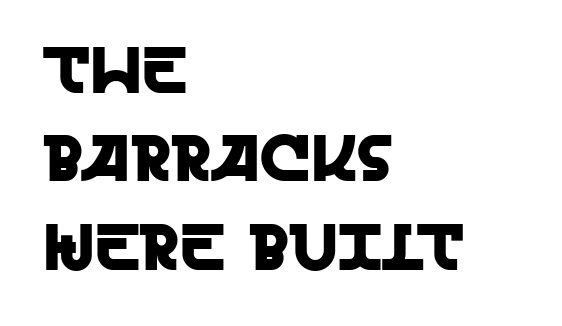
The vertical gap from one line to the next is medium. The setting favours the left margin, as ordinary paragraphs usually do. A typesetter would label this face a sans. Rule under the text: the space is simply empty. Tracking here is standard; glyphs follow each other at the usual distance.
